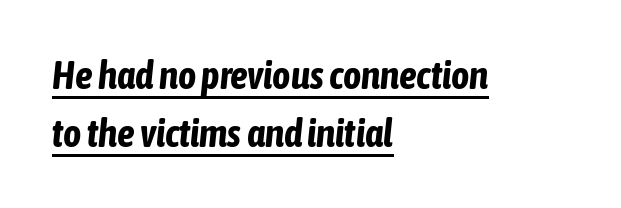
{"italic": "yes", "lean": "right", "slant_degrees": 6, "bold": "yes", "weight": "bold", "width": "condensed", "stroke_contrast": "low", "x_height": "medium", "monospaced": "no", "underline": "yes", "align": "left", "line_spacing": "normal", "line_spacing_ratio": 1.48, "letter_spacing": "normal", "letter_spacing_em": 0.0, "glyph_px": 39}
